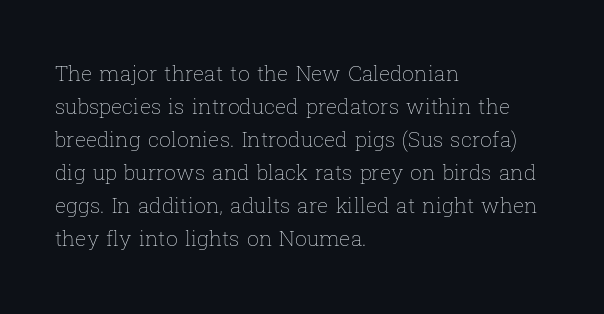
Q: Is the text bold? A: No.
Q: Is the text italic (slanted)? A: No, it is upright.
Q: Is the text underlined? A: No.
Q: How is the paragraph aligned? A: Left-aligned.
Q: Is the spacing between letters normal or unusually wide? A: Normal.
Q: Is the spacing between lines tight, normal or loose? A: Normal.
